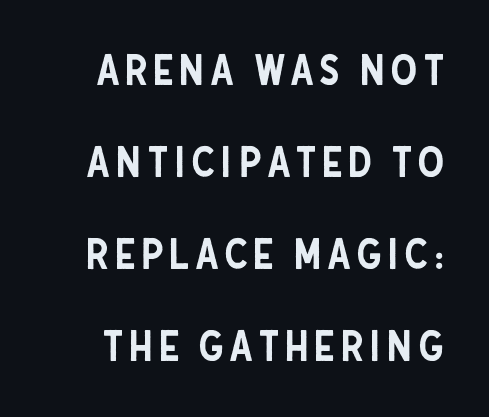
Line spacing here is loose. Each letter's strokes conclude bluntly, with no projecting serifs. Varying glyph widths throughout — classic text-font behaviour. Every stem runs plumb, perpendicular to the baseline.
